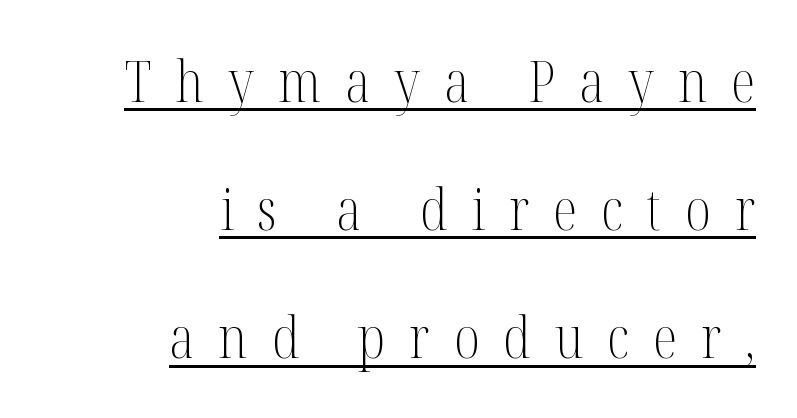
The passage shown is underscored from start to finish. Note the varied advance widths — an 'i' is clearly narrower than an 'm'. This is not heavy type; no bold has been used. The space between consecutive lines is lavish.
